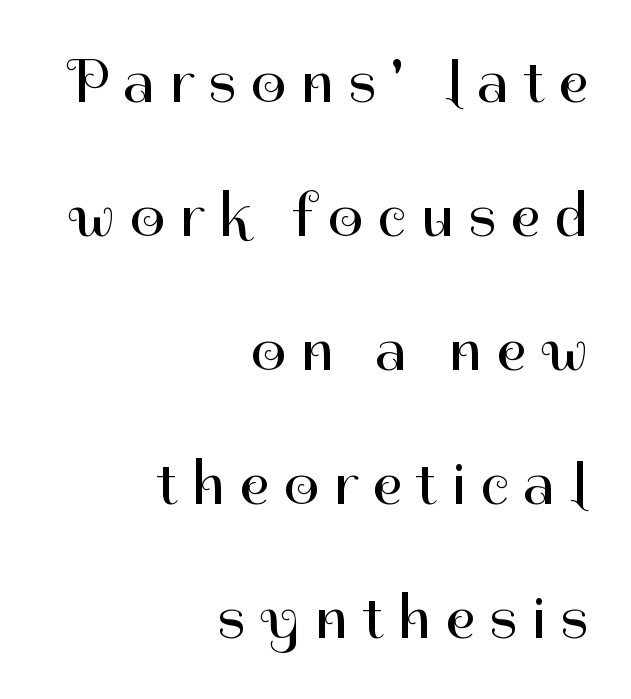
Q: Is the text bold? A: No.
Q: Is the text italic (slanted)? A: No, it is upright.
Q: Is the typeface a serif or a sans-serif typeface? A: Sans-serif.
Q: Is the text underlined? A: No.
Q: How is the paragraph aligned? A: Right-aligned.
Q: Is the spacing between letters normal or unusually wide? A: Unusually wide.
Q: Is the spacing between lines tight, normal or loose? A: Loose.
Q: Width (condensed, normal, or wide)? A: Normal.
Q: Stroke contrast? A: High.
Q: x-height? A: Medium.
Q: Monospaced? A: No.
